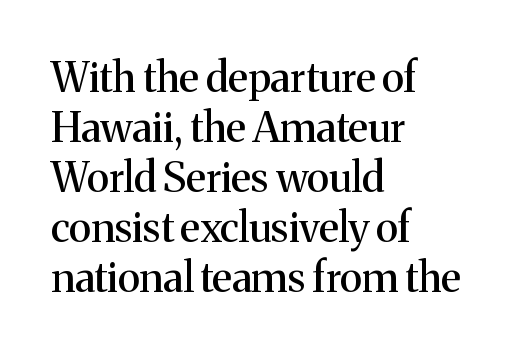
Character widths vary here, with narrow letters taking less room than wide ones. The text was rendered using a seriffed face with decorative stroke endings. No word sits above an underline. Is there any slant? The stems are plumb.
